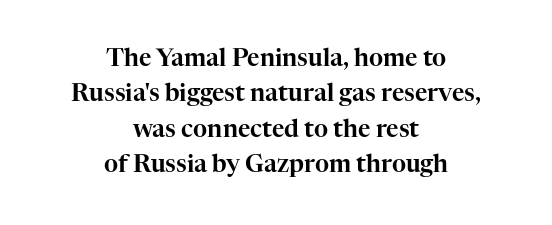
{"italic": "no", "underline": "no", "align": "center", "line_spacing": "normal", "line_spacing_ratio": 1.47, "letter_spacing": "normal", "letter_spacing_em": 0.0, "glyph_px": 24}
